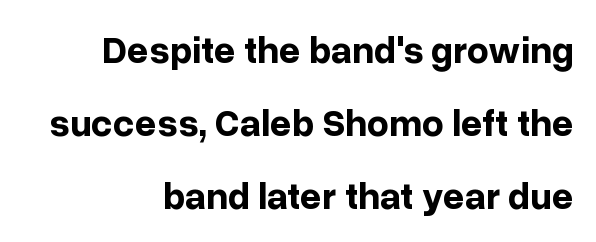
Does the weight exceed regular? Yes, all the way to bold. Think of a printed novel: that variable character pitch is what you see here. Inter-character spacing is left at the font's built-in metrics. Honestly, there is no underline to notice here at all. Look at the bottom of the vertical strokes: they stop flat, with no serifs. Is there much room between lines? Yes — plenty of vertical air separates them.
